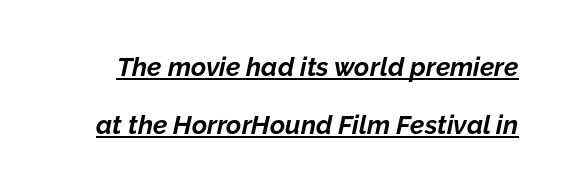
The text carries the slant typical of an italic or oblique font. Is the letter spacing exaggerated? No — it looks like the ordinary default. Baseline-to-baseline distance is far greater than the letter height. Notice how a bar underscores the lettering throughout.
